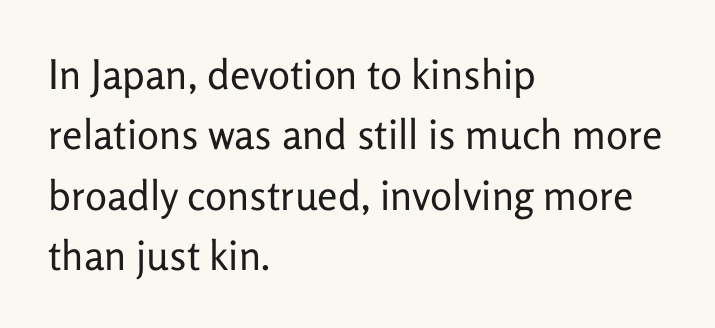
The image shows 41 px regular-weight sans-serif type, upright; set left-aligned, normal line spacing (1.47x), normal letter spacing, not underlined; low stroke contrast and a medium x-height.
